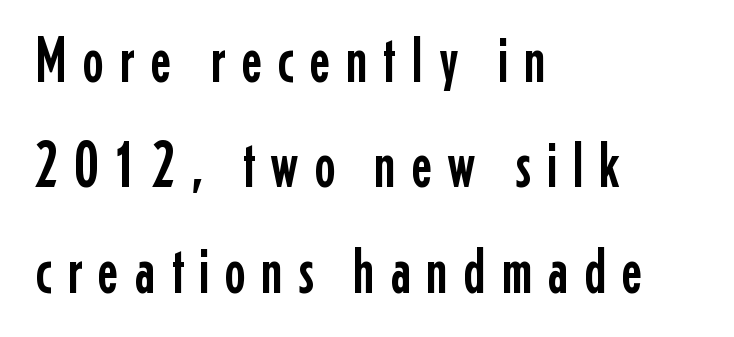
Just letters on the line, the space beneath them empty. The specimen reads as upright at a glance. Grotesque or geometric, the face here clearly has no serifs. Reading down the column, the eye jumps a familiar distance to each next line. Short note: letters widely spaced.
